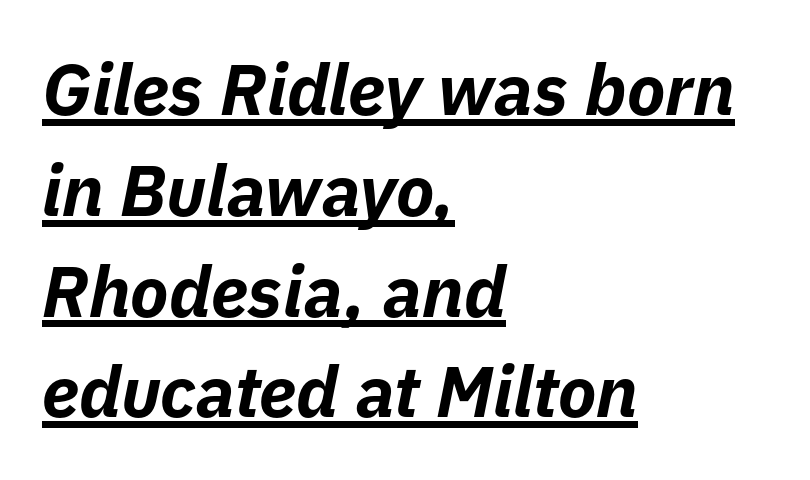
{"italic": "yes", "lean": "right", "slant_degrees": 11, "bold": "yes", "weight": "bold", "width": "normal", "stroke_contrast": "low", "x_height": "medium", "monospaced": "no", "underline": "yes", "align": "left", "line_spacing": "normal", "line_spacing_ratio": 1.42, "letter_spacing": "normal", "letter_spacing_em": 0.0, "glyph_px": 71}
